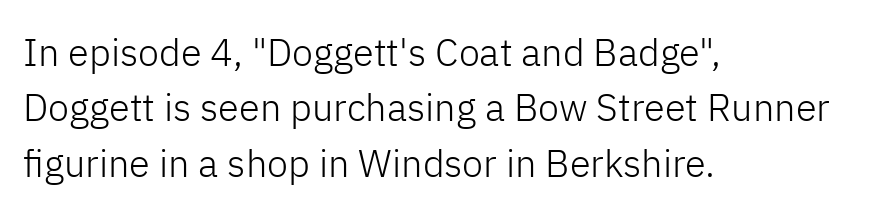
The image shows 38 px light sans-serif type, upright; set left-aligned, normal line spacing (1.46x), normal letter spacing, not underlined; low stroke contrast and a medium x-height.
